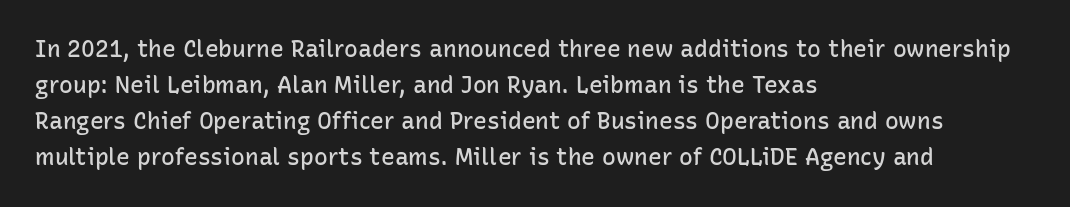
All the whitespace from short lines collects on the right. The space between consecutive lines is moderate. The type is set solid horizontally, with unmodified tracking. Does the lettering tilt? It doesn't — this is upright. Is the type bold? Partly — it's a semibold, heavier than regular but not fully bold.
